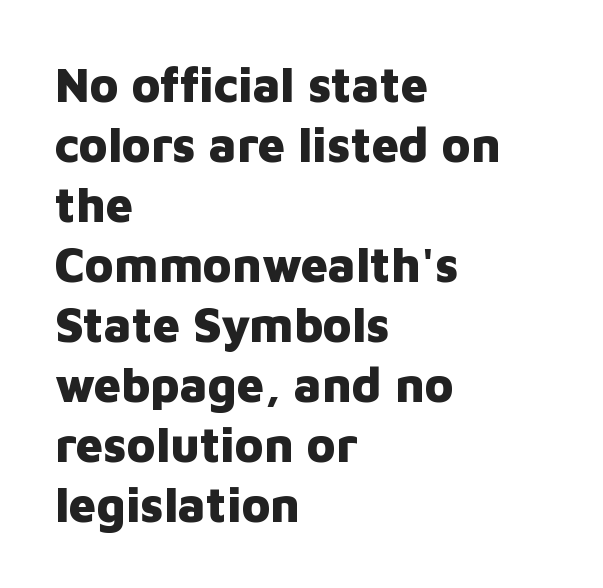
Q: Is the text bold? A: Yes.
Q: Is the text italic (slanted)? A: No, it is upright.
Q: Is the typeface a serif or a sans-serif typeface? A: Sans-serif.
Q: Is the text underlined? A: No.
Q: How is the paragraph aligned? A: Left-aligned.
Q: Is the spacing between letters normal or unusually wide? A: Normal.
Q: Is the spacing between lines tight, normal or loose? A: Normal.
Q: Width (condensed, normal, or wide)? A: Normal.
Q: Stroke contrast? A: Low.
Q: x-height? A: Medium.
Q: Monospaced? A: No.
